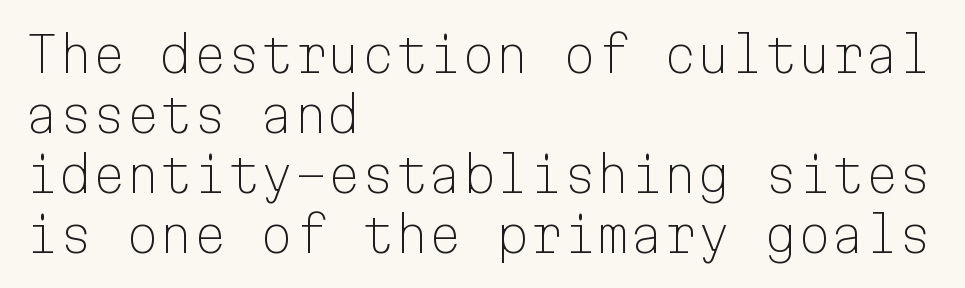
Default kerning and tracking; the words read as compact shapes. Designer's note — italics off, roman on. The typesetter chose a ragged-right arrangement here. Note the uniform advance width — an 'i' takes as much space as an 'm'. Examine the stroke ends and you'll find no serifs. Compared with a typical body face, this is equally light or lighter still.
